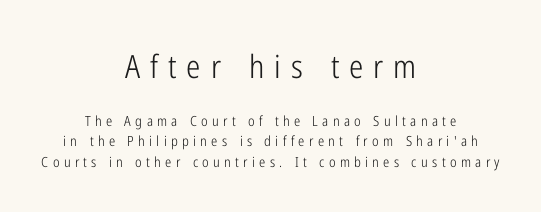
The image shows 32 px light, condensed sans-serif type, upright; set centered, normal line spacing (1.45x), unusually wide letter spacing (+0.31 em), not underlined; the first (top) block is 2.29x larger; low stroke contrast and a medium x-height.
